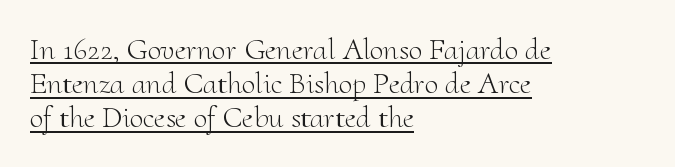
One-word summary of the alignment: left. You can tell it's not italic because the verticals are truly vertical. The weight tops out at a normal text grade. You can tell from the footed stems that serif type was used. Glyph-to-glyph distance matches everyday printed text. The lettering is marked with a stroke running underneath it.
